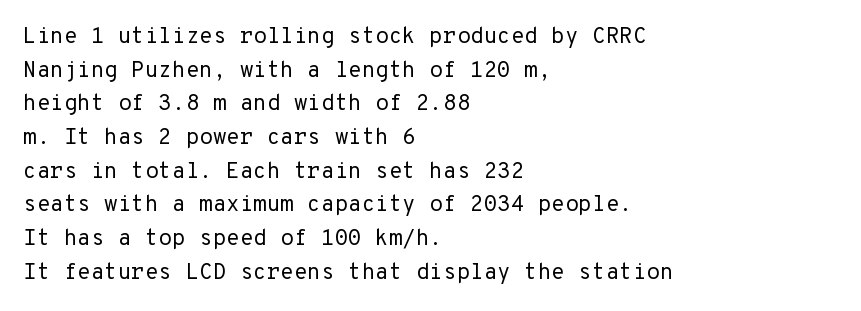
The image shows 22 px text type, upright; set left-aligned, normal line spacing (1.53x), normal letter spacing, not underlined.
